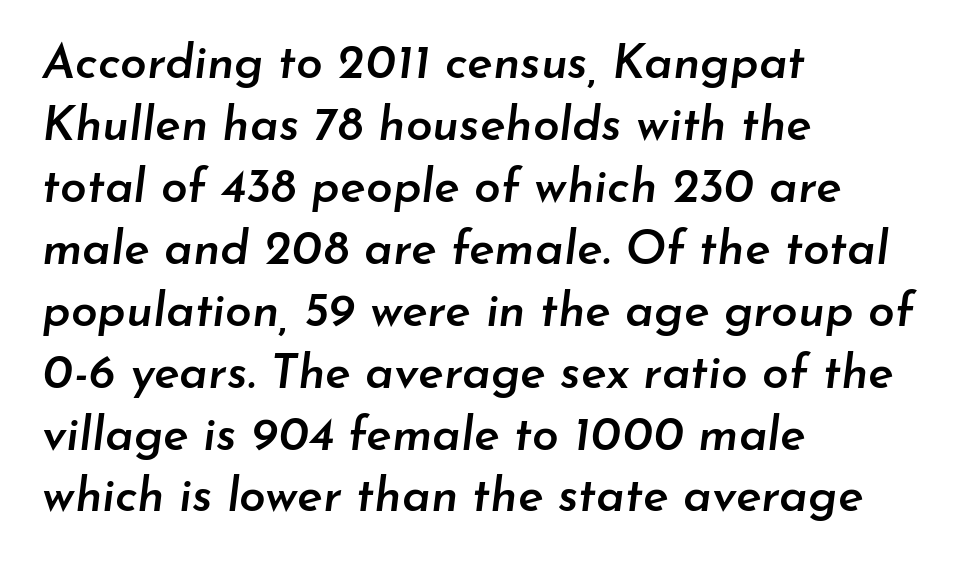
{"italic": "yes", "lean": "right", "slant_degrees": 7, "bold": "semi", "weight": "semibold", "width": "normal", "stroke_contrast": "low", "x_height": "small", "monospaced": "no", "underline": "no", "align": "left", "line_spacing": "normal", "line_spacing_ratio": 1.29, "letter_spacing": "normal", "letter_spacing_em": 0.0, "glyph_px": 48}
